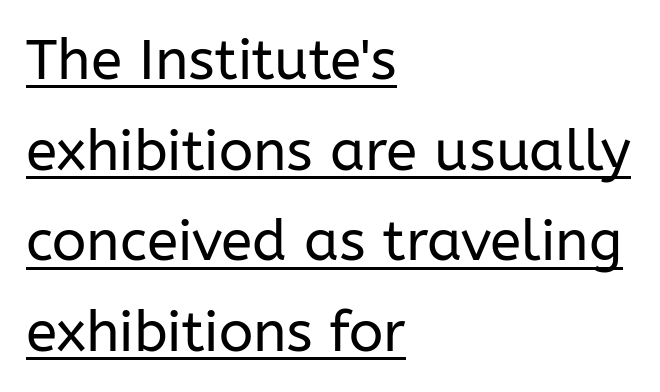
Q: Is the text bold? A: No.
Q: Is the text italic (slanted)? A: No, it is upright.
Q: Is the typeface a serif or a sans-serif typeface? A: Sans-serif.
Q: Is the text underlined? A: Yes.
Q: How is the paragraph aligned? A: Left-aligned.
Q: Is the spacing between letters normal or unusually wide? A: Normal.
Q: Is the spacing between lines tight, normal or loose? A: Normal.
Q: Width (condensed, normal, or wide)? A: Normal.
Q: Stroke contrast? A: Low.
Q: x-height? A: Medium.
Q: Monospaced? A: No.
